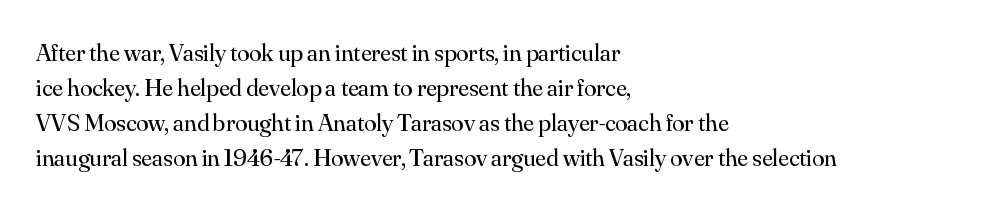
The image shows 25 px text type, upright; set left-aligned, normal line spacing (1.4x), normal letter spacing, not underlined.
